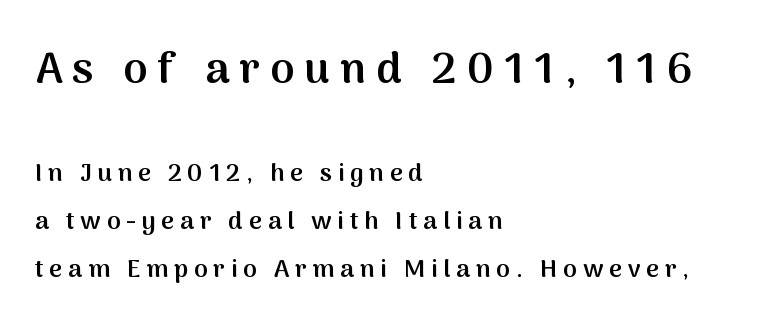
Q: Is the text bold? A: Semi-bold.
Q: Is the text italic (slanted)? A: No, it is upright.
Q: Is the typeface a serif or a sans-serif typeface? A: Sans-serif.
Q: Is the text underlined? A: No.
Q: How is the paragraph aligned? A: Left-aligned.
Q: Is the spacing between letters normal or unusually wide? A: Unusually wide.
Q: Is the spacing between lines tight, normal or loose? A: Loose.
Q: Which block of text is set in a larger size, the first (top) or the second (bottom)? A: The first (top) one.
Q: Width (condensed, normal, or wide)? A: Normal.
Q: Stroke contrast? A: Medium.
Q: x-height? A: Medium.
Q: Monospaced? A: No.
